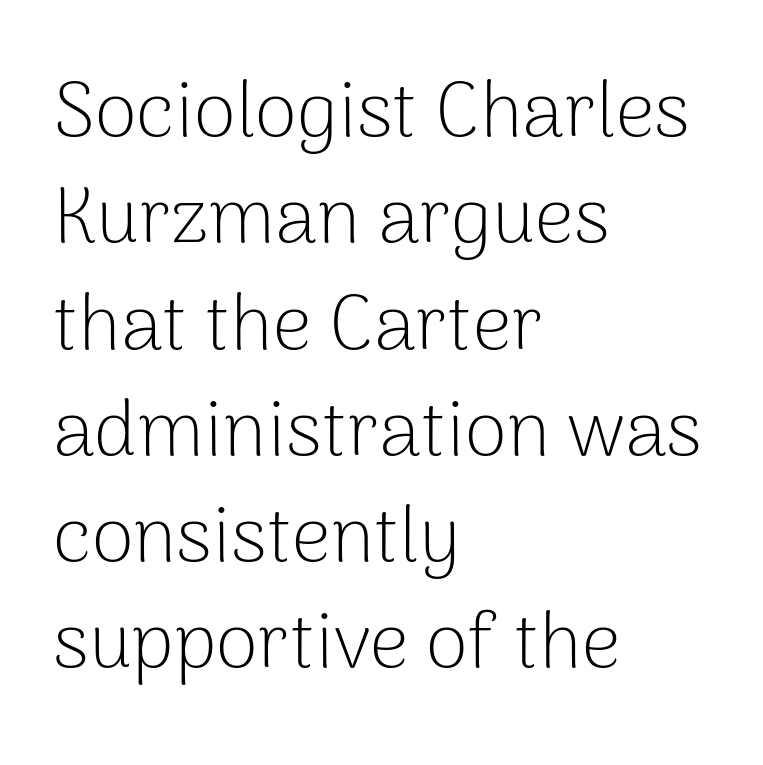
The passage shown is typed in a proportional face where columns would drift. No word sits above an underline. The paragraph has a hard left edge and a soft right edge. Grotesque or geometric, the face here clearly has no serifs. A normal amount of white space separates one row of letters from the next.
